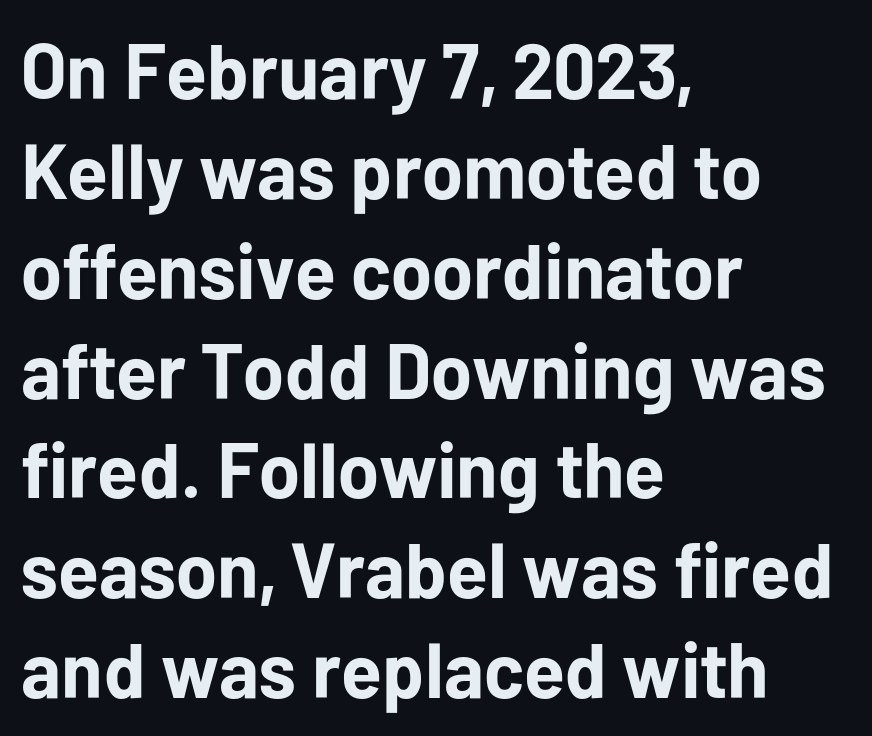
The face used here is a sans, in the tradition of grotesques and geometrics. Bare-footed words on every line. As a designer I'd log this as weight 700, bold. The ragged edge is on the right, which tells us the setting is flush left. Compared with typical body copy, the letter spacing here is the same. The letters advance in unequal steps, a hallmark of proportional type.
